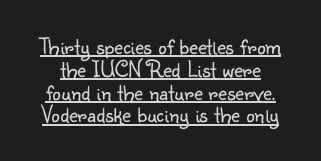
{"italic": "no", "bold": "no", "underline": "yes", "line_spacing": "tight", "line_spacing_ratio": 0.95, "letter_spacing": "normal", "letter_spacing_em": 0.0, "glyph_px": 24}
